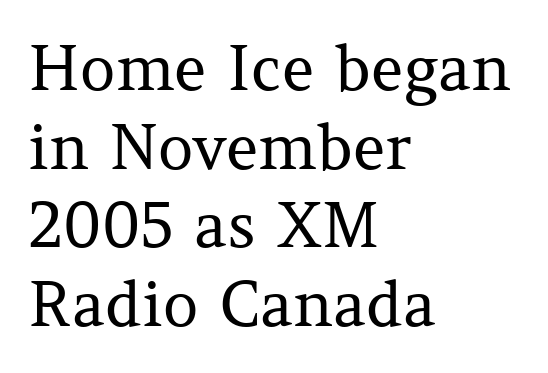
Q: Is the text bold? A: No.
Q: Is the text italic (slanted)? A: No, it is upright.
Q: Is the typeface a serif or a sans-serif typeface? A: Serif.
Q: Is the text underlined? A: No.
Q: How is the paragraph aligned? A: Left-aligned.
Q: Is the spacing between letters normal or unusually wide? A: Normal.
Q: Is the spacing between lines tight, normal or loose? A: Normal.
Q: Width (condensed, normal, or wide)? A: Normal.
Q: Stroke contrast? A: Medium.
Q: x-height? A: Medium.
Q: Monospaced? A: No.
